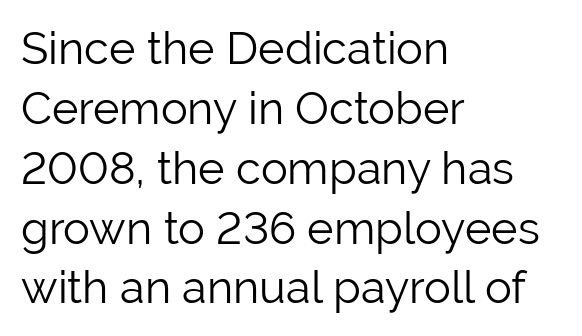
Q: Is the text bold? A: No.
Q: Is the text italic (slanted)? A: No, it is upright.
Q: Is the typeface a serif or a sans-serif typeface? A: Sans-serif.
Q: Is the text underlined? A: No.
Q: How is the paragraph aligned? A: Left-aligned.
Q: Is the spacing between letters normal or unusually wide? A: Normal.
Q: Is the spacing between lines tight, normal or loose? A: Normal.
Q: Width (condensed, normal, or wide)? A: Normal.
Q: Stroke contrast? A: Low.
Q: x-height? A: Medium.
Q: Monospaced? A: No.
